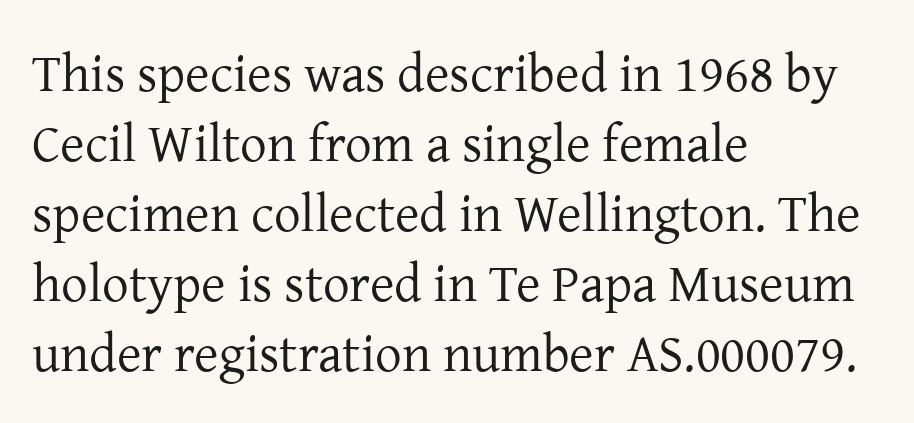
The image shows 53 px regular-weight serif type, upright; set left-aligned, normal line spacing (1.32x), normal letter spacing, not underlined; low stroke contrast and a medium x-height.
